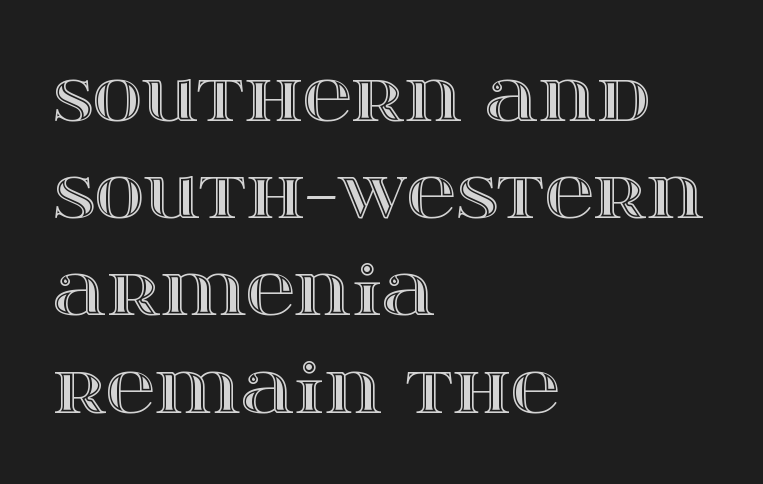
Q: Is the text italic (slanted)? A: No, it is upright.
Q: Is the text underlined? A: No.
Q: How is the paragraph aligned? A: Left-aligned.
Q: Is the spacing between letters normal or unusually wide? A: Normal.
Q: Is the spacing between lines tight, normal or loose? A: Normal.
Q: Width (condensed, normal, or wide)? A: Wide.
Q: x-height? A: Large.
Q: Monospaced? A: No.
